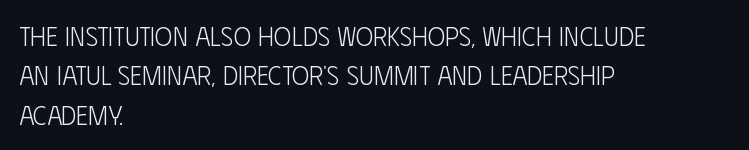
The image shows 26 px text type, upright; set left-aligned, normal line spacing (1.51x), normal letter spacing, not underlined.
